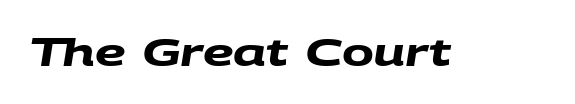
{"serif": "no", "bold": "yes", "weight": "heavy", "width": "wide", "stroke_contrast": "medium", "x_height": "large", "monospaced": "no", "underline": "no", "letter_spacing": "normal", "letter_spacing_em": 0.0, "glyph_px": 38}
